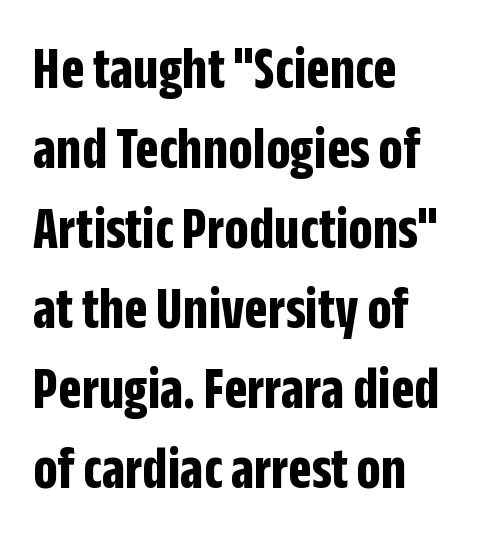
Honestly, the letter spacing is just normal — you wouldn't notice it. Each letter keeps its own natural width here, so spacing adapts to shape. Are there feet on the stems? There aren't — it's a sans. The sample has been set heavy, in full bold. This is roman type, the default non-slanted kind. One glance says typical: line gaps are just what's usual.
